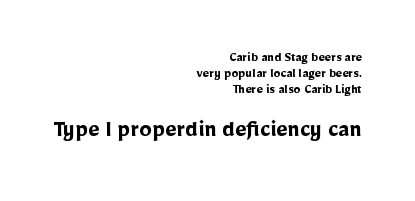
Q: Is the text bold? A: Yes.
Q: Is the text italic (slanted)? A: No, it is upright.
Q: Is the text underlined? A: No.
Q: How is the paragraph aligned? A: Right-aligned.
Q: Is the spacing between letters normal or unusually wide? A: Normal.
Q: Which block of text is set in a larger size, the first (top) or the second (bottom)? A: The second (bottom) one.
